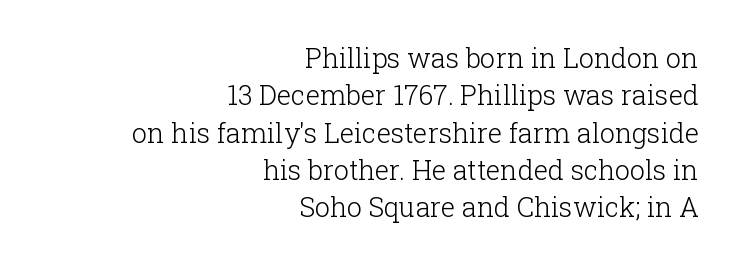
The image shows 27 px text type, upright; set right-aligned, normal line spacing (1.38x), normal letter spacing, not underlined.
